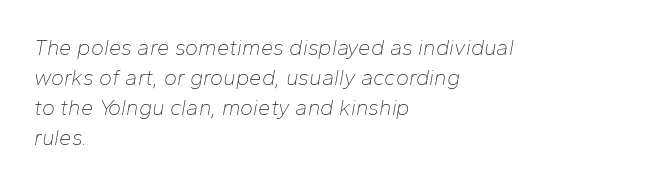
The image shows 22 px text type, italic (leaning right); set left-aligned, normal line spacing (1.36x), normal letter spacing, not underlined.
